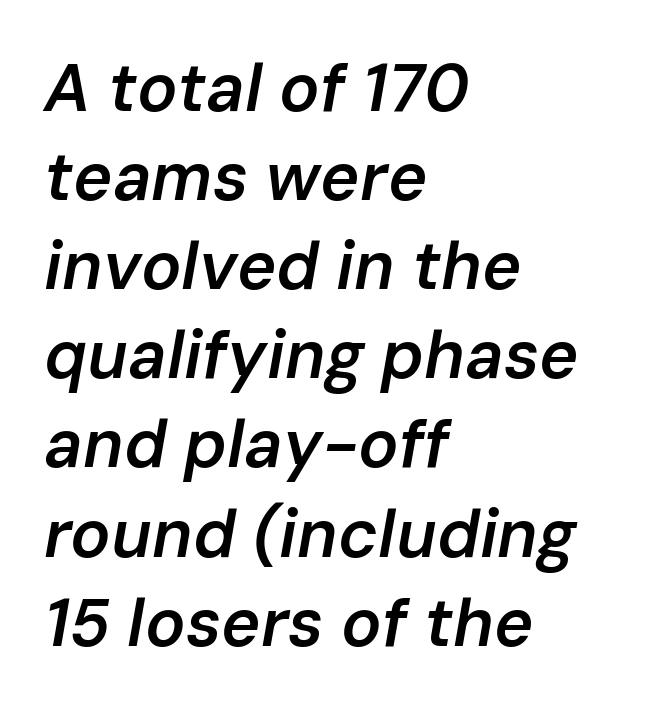
Q: Is the text bold? A: Semi-bold.
Q: Is the text italic (slanted)? A: Yes, it leans right by about 10 degrees.
Q: Is the text underlined? A: No.
Q: How is the paragraph aligned? A: Left-aligned.
Q: Is the spacing between letters normal or unusually wide? A: Normal.
Q: Is the spacing between lines tight, normal or loose? A: Normal.
Q: Width (condensed, normal, or wide)? A: Normal.
Q: Stroke contrast? A: Low.
Q: x-height? A: Medium.
Q: Monospaced? A: No.
